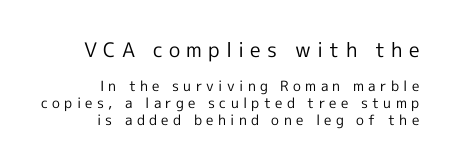
Q: Is the text bold? A: No.
Q: Is the text italic (slanted)? A: No, it is upright.
Q: Is the text underlined? A: No.
Q: How is the paragraph aligned? A: Right-aligned.
Q: Is the spacing between letters normal or unusually wide? A: Unusually wide.
Q: Which block of text is set in a larger size, the first (top) or the second (bottom)? A: The first (top) one.
